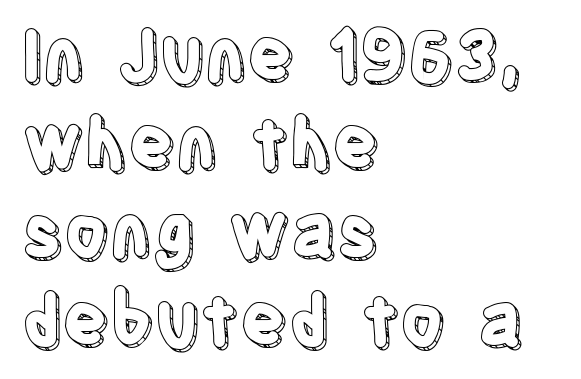
{"italic": "no", "width": "condensed", "x_height": "large", "monospaced": "no", "underline": "no", "align": "left", "line_spacing": "normal", "line_spacing_ratio": 1.26, "letter_spacing": "normal", "letter_spacing_em": 0.0, "glyph_px": 70}
